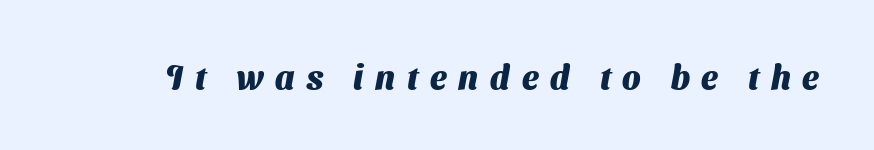
Each word looks stretched out because of the extra space between its letters. The glyphs in this specimen are sans serif. Nobody drew a line under any word here. Heavy, bold letterforms.
